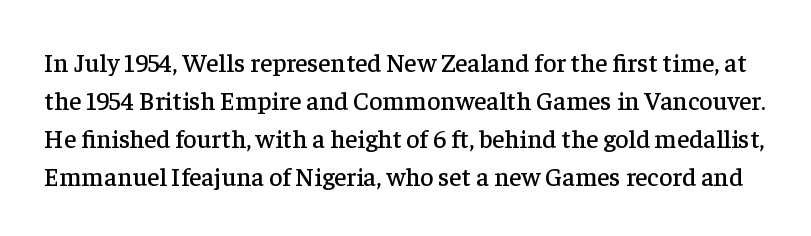
Q: Is the text italic (slanted)? A: No, it is upright.
Q: Is the text underlined? A: No.
Q: Is the spacing between letters normal or unusually wide? A: Normal.
Q: Is the spacing between lines tight, normal or loose? A: Normal.
